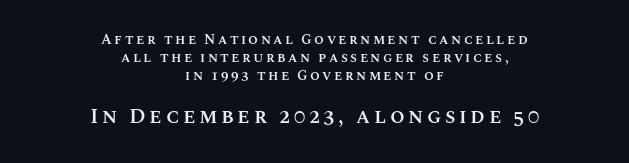
{"italic": "no", "bold": "semi", "underline": "no", "align": "center", "line_spacing": "normal", "line_spacing_ratio": 1.3, "larger_block": "second", "size_ratio": 1.5, "glyph_px": 21}
